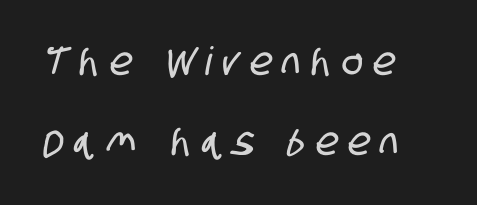
The image shows 39 px condensed sans-serif type; set left-aligned, loose line spacing (2.06x), unusually wide letter spacing (+0.28 em), not underlined; low stroke contrast and a large x-height.
